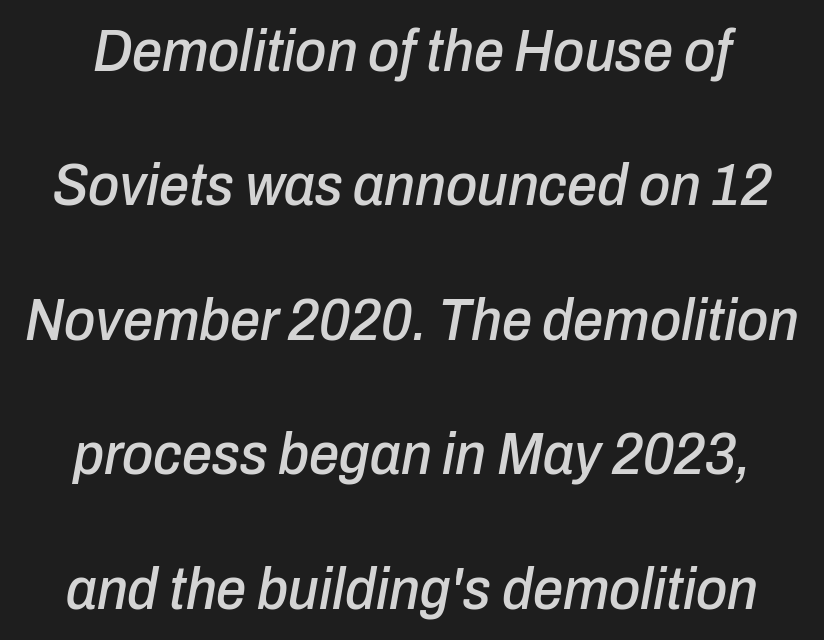
Nobody touched the tracking dial on this one. Is the type slanted? Yes — the strokes lean at a clear angle. The face used here is proportionally spaced, like ordinary book or web type. Each row of text sits above clean, open space.
